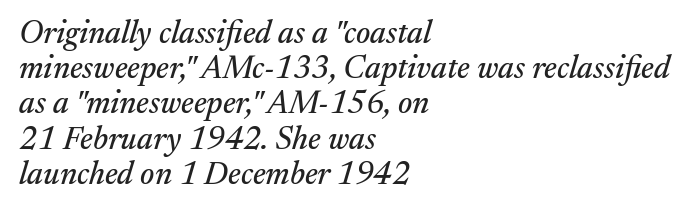
The image shows 32 px serif type, italic (leaning right); set left-aligned, tight line spacing (1.1x), normal letter spacing, not underlined; medium stroke contrast and a medium x-height.
